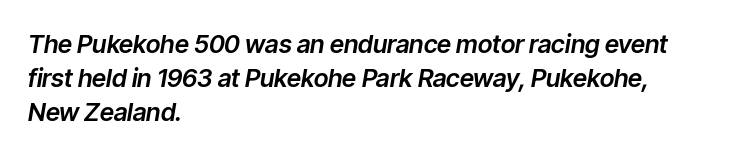
Q: Is the text italic (slanted)? A: Yes, it leans right by about 9 degrees.
Q: Is the text underlined? A: No.
Q: How is the paragraph aligned? A: Left-aligned.
Q: Is the spacing between letters normal or unusually wide? A: Normal.
Q: Is the spacing between lines tight, normal or loose? A: Normal.
